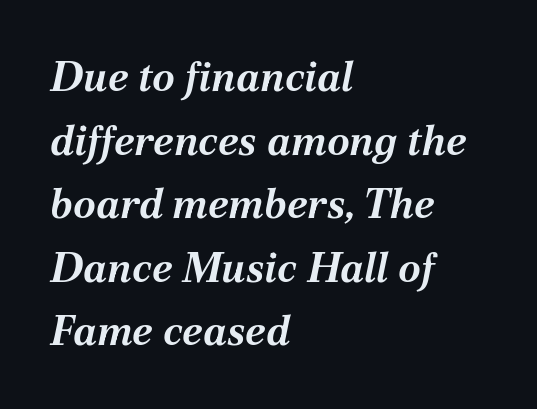
{"italic": "yes", "lean": "right", "slant_degrees": 12, "bold": "yes", "weight": "bold", "width": "normal", "stroke_contrast": "medium", "x_height": "medium", "monospaced": "no", "underline": "no", "align": "left", "line_spacing": "normal", "line_spacing_ratio": 1.55, "letter_spacing": "normal", "letter_spacing_em": 0.0, "glyph_px": 41}
